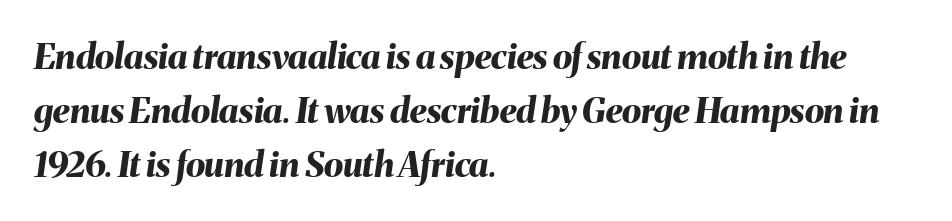
Q: Is the text bold? A: Yes.
Q: Is the text italic (slanted)? A: Yes, it leans right by about 8 degrees.
Q: Is the text underlined? A: No.
Q: How is the paragraph aligned? A: Left-aligned.
Q: Is the spacing between letters normal or unusually wide? A: Normal.
Q: Is the spacing between lines tight, normal or loose? A: Normal.
Q: Width (condensed, normal, or wide)? A: Normal.
Q: Stroke contrast? A: Medium.
Q: x-height? A: Medium.
Q: Monospaced? A: No.
